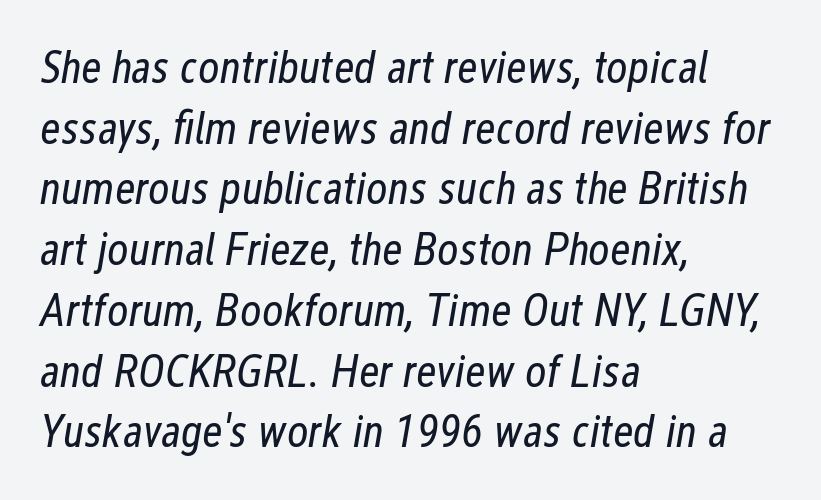
The weight would be labelled regular, book, light, or lighter still. The rendering uses natural spacing where letterforms have individual widths. The leading is moderate, giving the passage an even texture. Reading down the block, your eye returns to a fixed left position each line. Nobody drew a line under any word here. The letters sit at their default tracking, neither squeezed nor spread.
